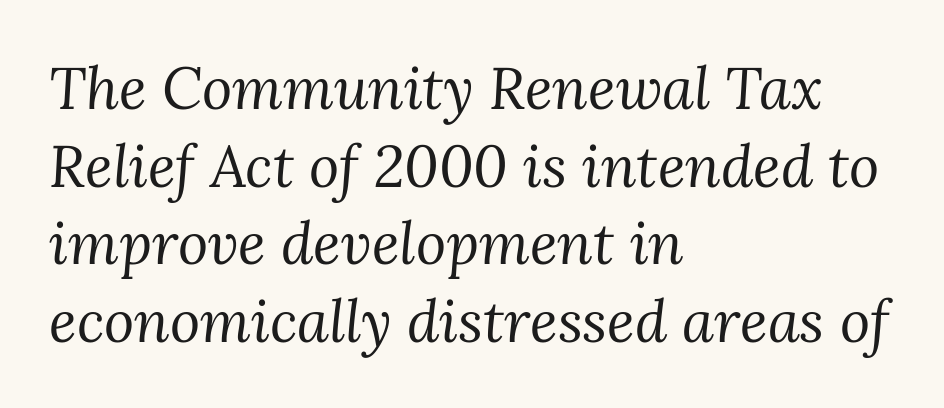
Q: Is the text bold? A: No.
Q: Is the text italic (slanted)? A: Yes, it leans right by about 3 degrees.
Q: Is the typeface a serif or a sans-serif typeface? A: Serif.
Q: Is the text underlined? A: No.
Q: How is the paragraph aligned? A: Left-aligned.
Q: Is the spacing between letters normal or unusually wide? A: Normal.
Q: Is the spacing between lines tight, normal or loose? A: Normal.
Q: Width (condensed, normal, or wide)? A: Normal.
Q: Stroke contrast? A: Medium.
Q: x-height? A: Medium.
Q: Monospaced? A: No.
